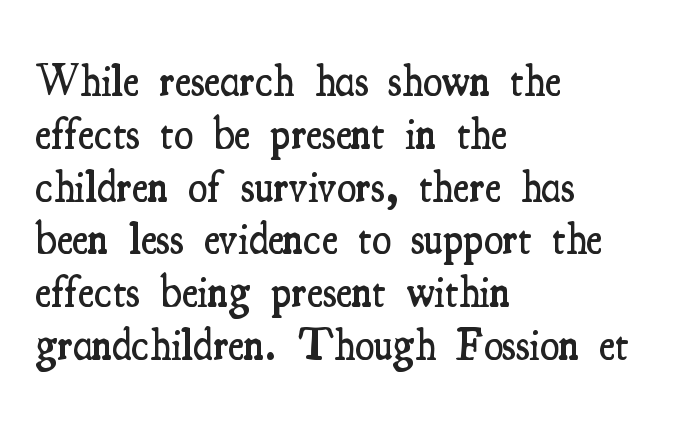
The image shows 44 px semibold, condensed serif type, upright; set left-aligned, line spacing 1.2x, normal letter spacing, not underlined; medium stroke contrast and a small x-height.
